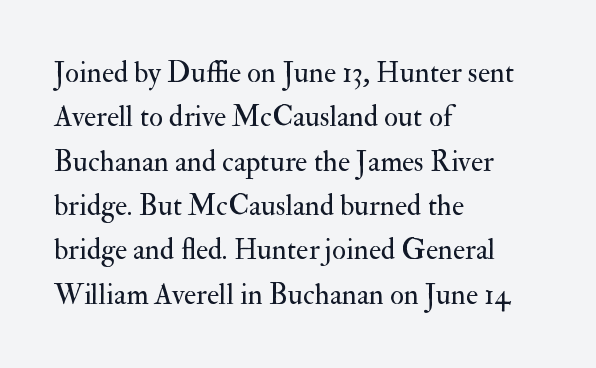
{"serif": "yes", "italic": "no", "bold": "no", "weight": "regular", "width": "normal", "stroke_contrast": "medium", "x_height": "small", "monospaced": "no", "underline": "no", "align": "left", "line_spacing": "normal", "line_spacing_ratio": 1.53, "letter_spacing": "normal", "letter_spacing_em": 0.0, "glyph_px": 29}
